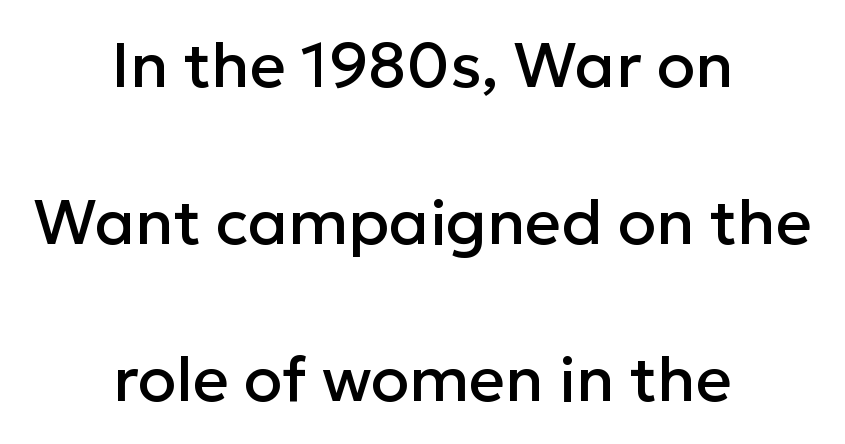
{"serif": "no", "italic": "no", "width": "normal", "stroke_contrast": "low", "x_height": "medium", "monospaced": "no", "underline": "no", "align": "center", "line_spacing": "loose", "line_spacing_ratio": 2.49, "letter_spacing": "normal", "letter_spacing_em": 0.0, "glyph_px": 63}
